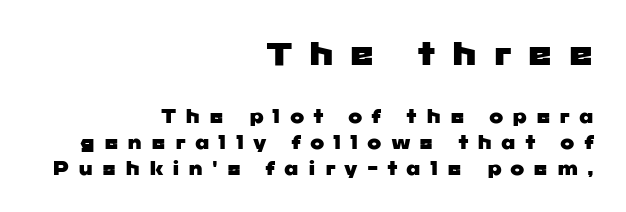
Q: Is the typeface a serif or a sans-serif typeface? A: Sans-serif.
Q: Is the text underlined? A: No.
Q: How is the paragraph aligned? A: Right-aligned.
Q: Is the spacing between letters normal or unusually wide? A: Unusually wide.
Q: Is the spacing between lines tight, normal or loose? A: Normal.
Q: Which block of text is set in a larger size, the first (top) or the second (bottom)? A: The first (top) one.
Q: Width (condensed, normal, or wide)? A: Wide.
Q: Stroke contrast? A: Low.
Q: x-height? A: Medium.
Q: Monospaced? A: No.
